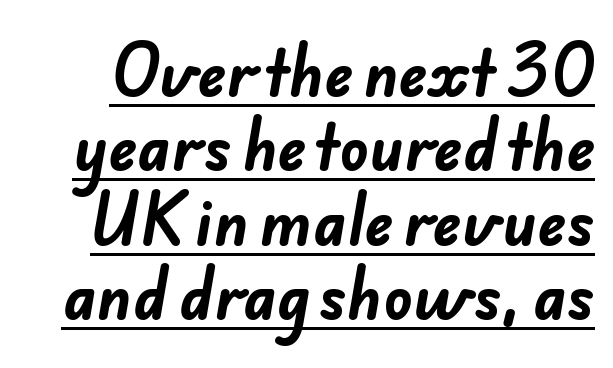
Q: Is the text bold? A: Yes.
Q: Is the typeface a serif or a sans-serif typeface? A: Sans-serif.
Q: Is the text underlined? A: Yes.
Q: Is the spacing between letters normal or unusually wide? A: Normal.
Q: Width (condensed, normal, or wide)? A: Normal.
Q: Stroke contrast? A: Low.
Q: x-height? A: Small.
Q: Monospaced? A: No.
